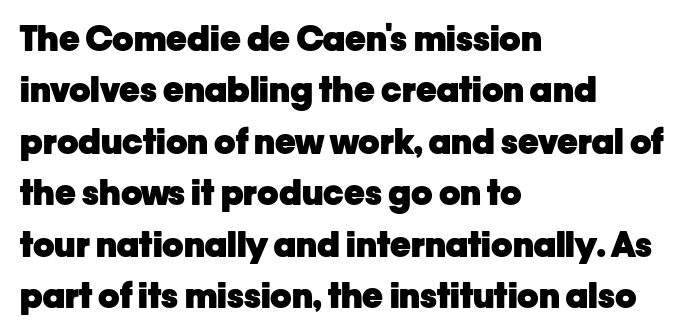
Q: Is the text bold? A: Yes.
Q: Is the text italic (slanted)? A: No, it is upright.
Q: Is the typeface a serif or a sans-serif typeface? A: Sans-serif.
Q: Is the text underlined? A: No.
Q: How is the paragraph aligned? A: Left-aligned.
Q: Is the spacing between letters normal or unusually wide? A: Normal.
Q: Is the spacing between lines tight, normal or loose? A: Normal.
Q: Width (condensed, normal, or wide)? A: Normal.
Q: Stroke contrast? A: Low.
Q: x-height? A: Medium.
Q: Monospaced? A: No.
